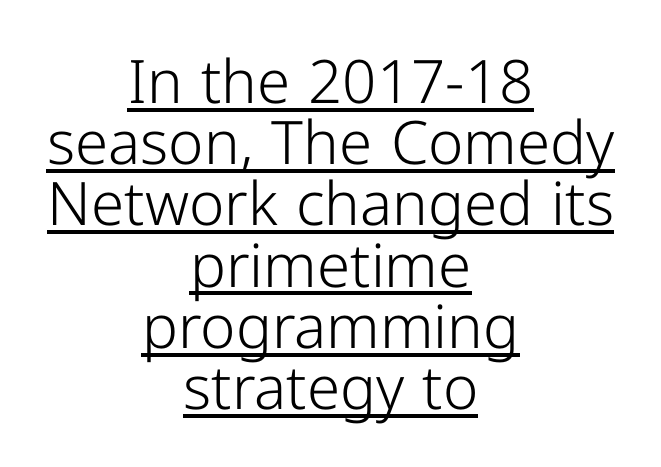
The line texture is even and compact thanks to regular tracking. Every word sits above its own underline. Typographically, this falls in the sans-serif category. Weight: regular or lighter.
